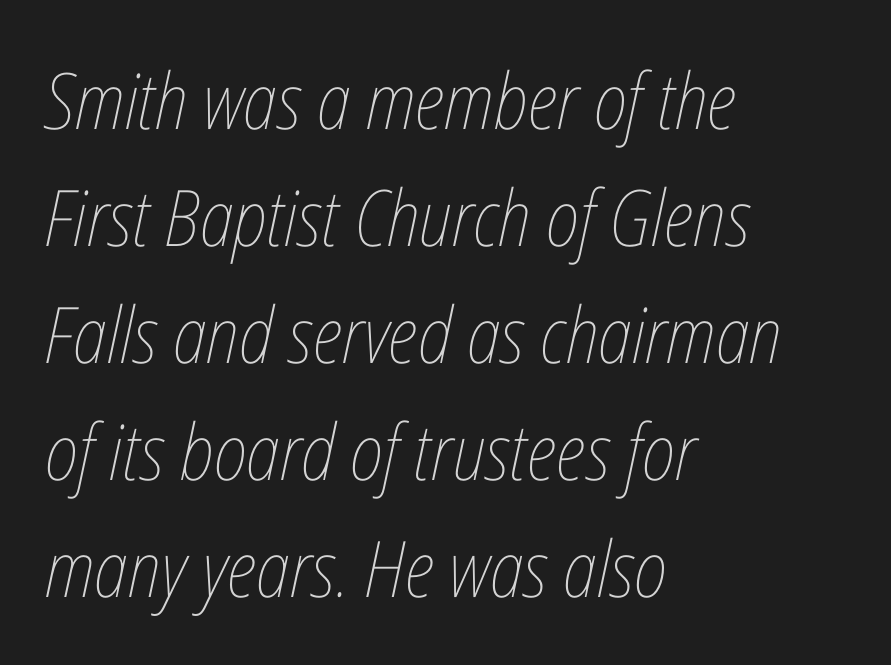
{"italic": "yes", "lean": "right", "slant_degrees": 12, "bold": "no", "weight": "thin", "width": "condensed", "stroke_contrast": "low", "x_height": "medium", "monospaced": "no", "underline": "no", "align": "left", "line_spacing": "normal", "line_spacing_ratio": 1.5, "letter_spacing": "normal", "letter_spacing_em": 0.0, "glyph_px": 78}
